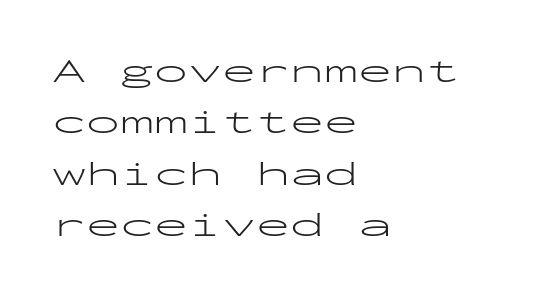
These lines are composed in type without serifs. The designer left line spacing at the default. Weight: in the light-to-regular range. The baseline area is clear. This rendering uses left alignment, leaving the right contour irregular. Spacing between characters is what you'd get straight out of the box.
